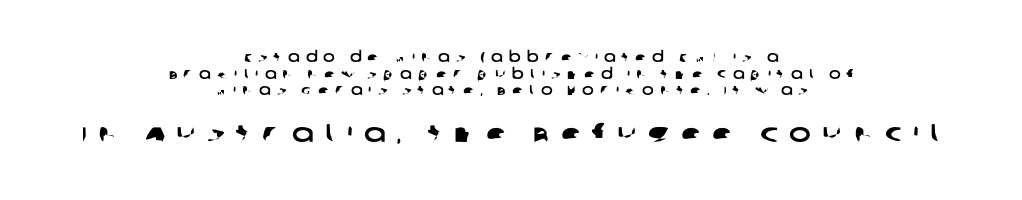
Q: Is the text underlined? A: No.
Q: How is the paragraph aligned? A: Centered.
Q: Is the spacing between letters normal or unusually wide? A: Unusually wide.
Q: Which block of text is set in a larger size, the first (top) or the second (bottom)? A: The second (bottom) one.
